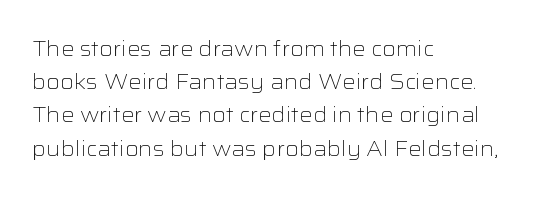
Q: Is the text bold? A: No.
Q: Is the text italic (slanted)? A: No, it is upright.
Q: Is the text underlined? A: No.
Q: How is the paragraph aligned? A: Left-aligned.
Q: Is the spacing between letters normal or unusually wide? A: Normal.
Q: Is the spacing between lines tight, normal or loose? A: Normal.
